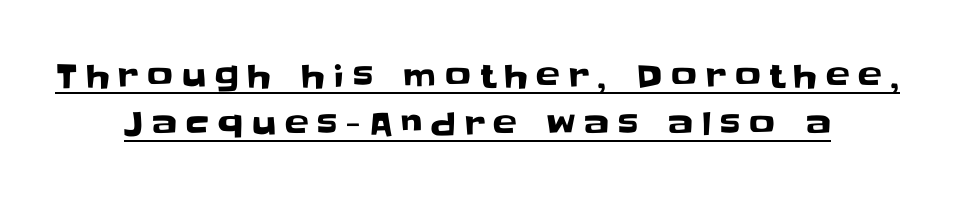
Q: Is the text italic (slanted)? A: No, it is upright.
Q: Is the typeface a serif or a sans-serif typeface? A: Sans-serif.
Q: Is the text underlined? A: Yes.
Q: How is the paragraph aligned? A: Centered.
Q: Is the spacing between letters normal or unusually wide? A: Unusually wide.
Q: Is the spacing between lines tight, normal or loose? A: Normal.
Q: Width (condensed, normal, or wide)? A: Normal.
Q: Stroke contrast? A: Low.
Q: x-height? A: Large.
Q: Monospaced? A: No.
